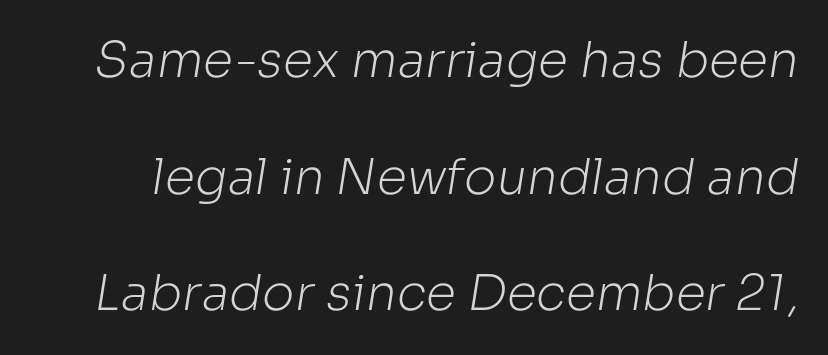
{"serif": "no", "bold": "no", "weight": "light", "width": "normal", "stroke_contrast": "low", "x_height": "medium", "monospaced": "no", "underline": "no", "line_spacing": "loose", "line_spacing_ratio": 2.38, "letter_spacing": "normal", "letter_spacing_em": 0.0, "glyph_px": 49}
